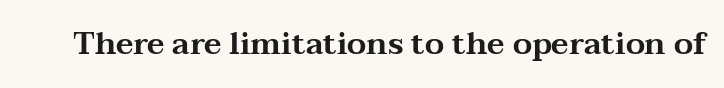
{"serif": "yes", "italic": "no", "width": "wide", "stroke_contrast": "medium", "x_height": "medium", "monospaced": "no", "underline": "no", "letter_spacing": "normal", "letter_spacing_em": 0.0, "glyph_px": 31}
